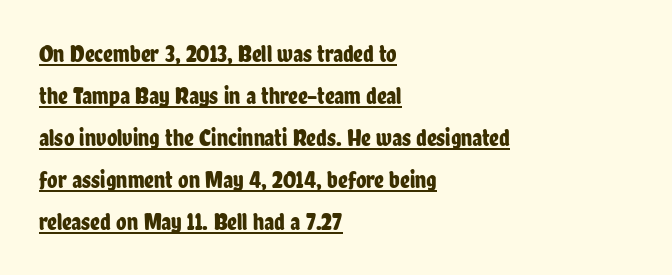
The image shows 24 px text type, upright; set left-aligned, line spacing 1.75x, normal letter spacing, underlined.
